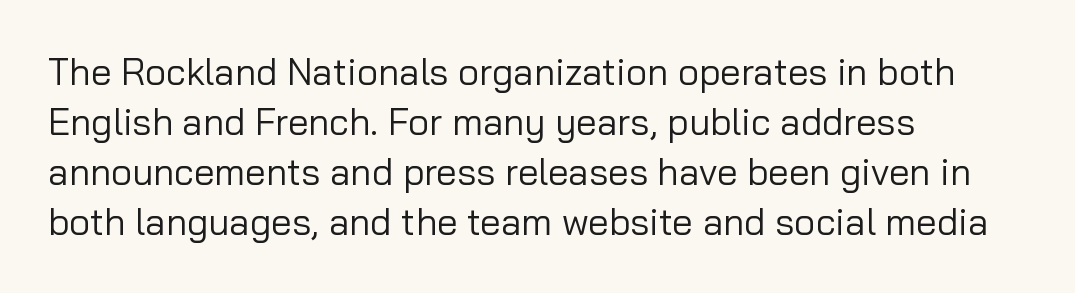
Q: Is the text bold? A: No.
Q: Is the text italic (slanted)? A: No, it is upright.
Q: Is the typeface a serif or a sans-serif typeface? A: Sans-serif.
Q: Is the text underlined? A: No.
Q: How is the paragraph aligned? A: Left-aligned.
Q: Is the spacing between letters normal or unusually wide? A: Normal.
Q: Is the spacing between lines tight, normal or loose? A: Normal.
Q: Width (condensed, normal, or wide)? A: Normal.
Q: Stroke contrast? A: Low.
Q: x-height? A: Medium.
Q: Monospaced? A: No.
